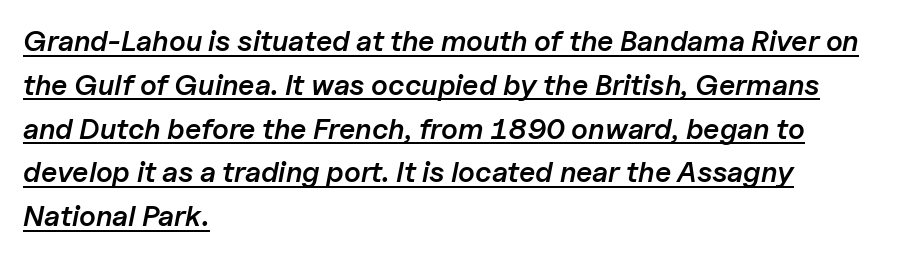
The image shows 29 px semibold type, italic (leaning right); set left-aligned, normal line spacing (1.51x), normal letter spacing, underlined; low stroke contrast and a medium x-height.
